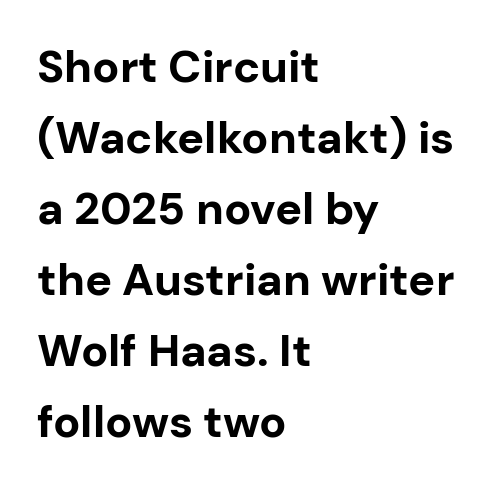
The image shows 45 px bold sans-serif type, upright; set left-aligned, normal line spacing (1.58x), normal letter spacing, not underlined; low stroke contrast and a medium x-height.
